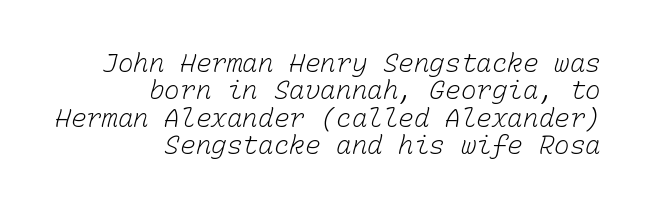
The gaps between neighbouring characters are ordinary and unremarkable. Plain, unruled lines of type. The face looks like a standard text weight, possibly lighter. The passage shown stacks its lines with hardly any gap.
